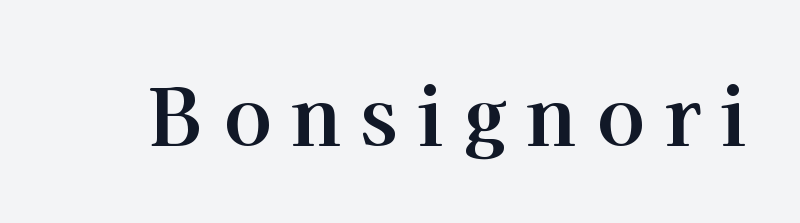
The rendering uses natural spacing where letterforms have individual widths. Upright lettering throughout. Font category for this specimen: serif. Weight check: bold — yes, fully. Descenders hang freely into open space.
